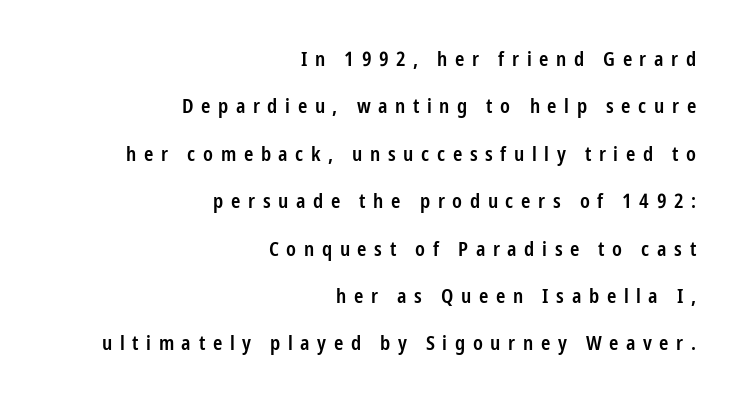
A clean baseline with only descenders dipping below it. Honestly, the letter spacing is so wide it's the main thing you notice. The letters stand straight up with perfectly vertical stems. A flush-right, rag-left setting is used for this passage. The vertical gap from one line to the next is large.
